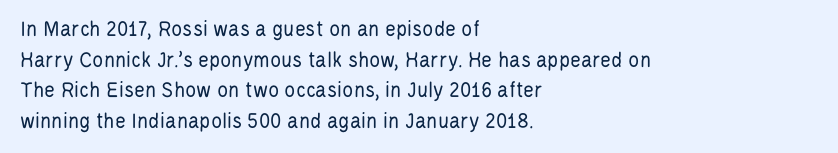
Vertical spacing — default. The text block is weighted toward the left margin, trailing off unevenly rightward. The baseline area is clear. These lines keep a tight, regular rhythm from letter to letter. No extra ink here — the face is not bold.
